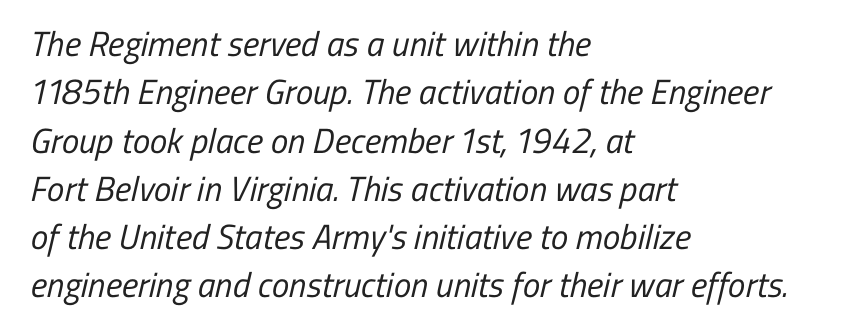
The image shows 35 px regular-weight, condensed sans-serif type; set left-aligned, normal line spacing (1.38x), normal letter spacing, not underlined; low stroke contrast and a medium x-height.
